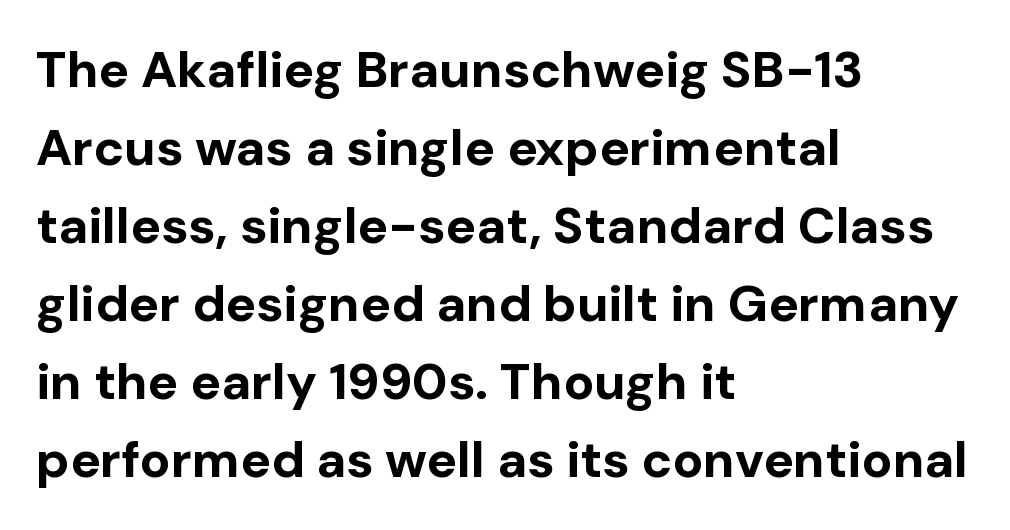
{"serif": "no", "italic": "no", "bold": "yes", "weight": "bold", "width": "normal", "stroke_contrast": "low", "x_height": "medium", "monospaced": "no", "underline": "no", "align": "left", "line_spacing": "normal", "line_spacing_ratio": 1.53, "letter_spacing": "normal", "letter_spacing_em": 0.0, "glyph_px": 51}
